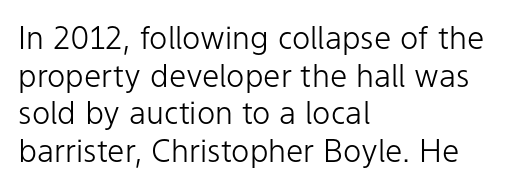
Q: Is the text bold? A: No.
Q: Is the text italic (slanted)? A: No, it is upright.
Q: Is the typeface a serif or a sans-serif typeface? A: Sans-serif.
Q: Is the text underlined? A: No.
Q: How is the paragraph aligned? A: Left-aligned.
Q: Is the spacing between letters normal or unusually wide? A: Normal.
Q: Width (condensed, normal, or wide)? A: Normal.
Q: Stroke contrast? A: Low.
Q: x-height? A: Medium.
Q: Monospaced? A: No.
